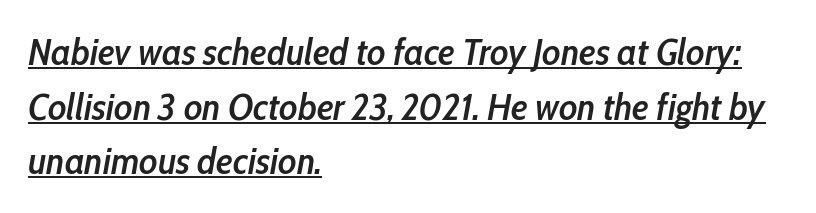
Q: Is the text bold? A: Semi-bold.
Q: Is the text italic (slanted)? A: Yes, it leans right by about 10 degrees.
Q: Is the text underlined? A: Yes.
Q: How is the paragraph aligned? A: Left-aligned.
Q: Is the spacing between letters normal or unusually wide? A: Normal.
Q: Is the spacing between lines tight, normal or loose? A: Normal.
Q: Width (condensed, normal, or wide)? A: Condensed.
Q: Stroke contrast? A: Low.
Q: x-height? A: Medium.
Q: Monospaced? A: No.
